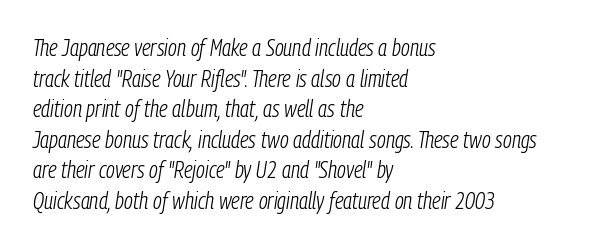
The image shows 23 px text type, italic (leaning right); set left-aligned, normal line spacing (1.33x), normal letter spacing, not underlined.
